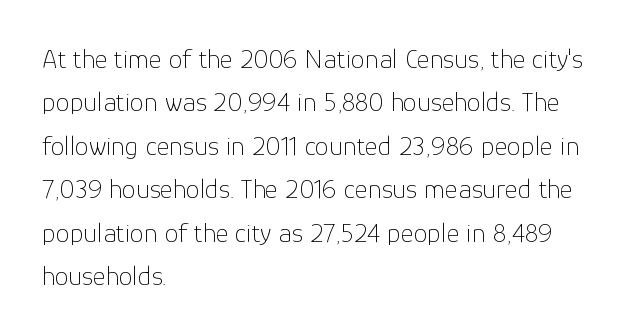
The cut favours lightness, reaching ordinary text weight at its darkest. Horizontal alignment here is leftward, the default for most running prose. Classification — sans serif. Baseline-to-baseline distance is the conventional proportion of letter height. Character widths vary here, with narrow letters taking less room than wide ones. The typography opts for an upright posture over an oblique one.
